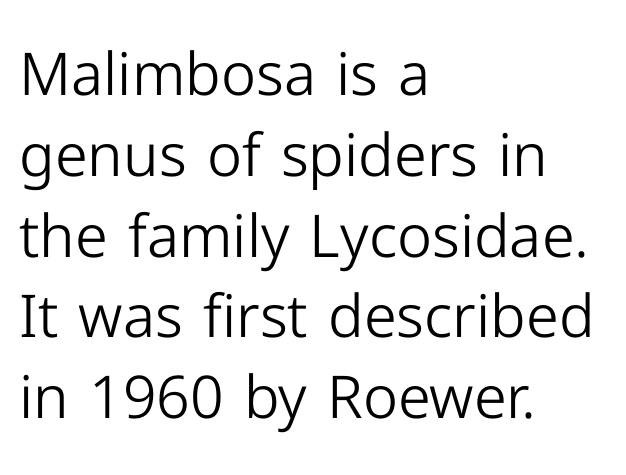
{"serif": "no", "italic": "no", "bold": "no", "weight": "light", "width": "normal", "stroke_contrast": "low", "x_height": "medium", "monospaced": "no", "underline": "no", "align": "left", "line_spacing": "normal", "line_spacing_ratio": 1.37, "letter_spacing": "normal", "letter_spacing_em": 0.0, "glyph_px": 59}
